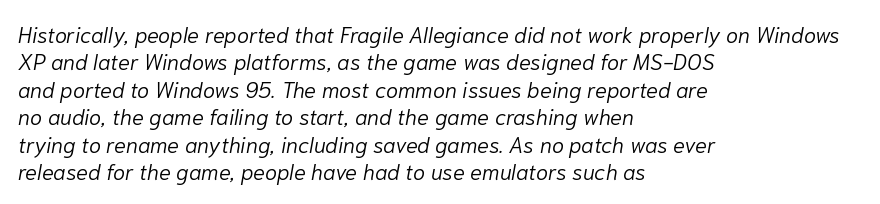
The image shows 22 px text type, italic (leaning right); set left-aligned, normal line spacing (1.25x), normal letter spacing, not underlined.
